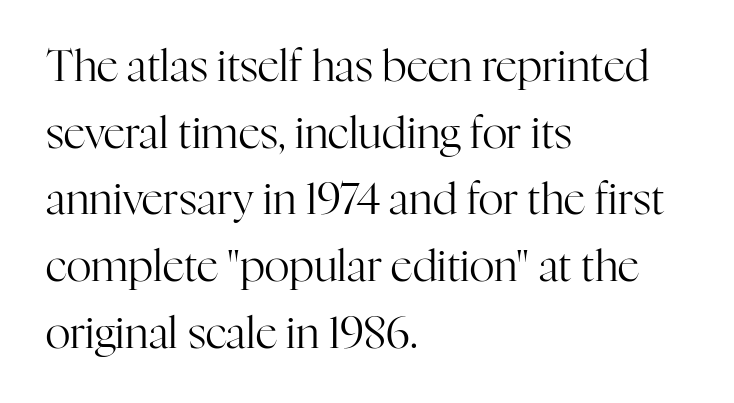
Q: Is the text bold? A: No.
Q: Is the text italic (slanted)? A: No, it is upright.
Q: Is the typeface a serif or a sans-serif typeface? A: Serif.
Q: Is the text underlined? A: No.
Q: How is the paragraph aligned? A: Left-aligned.
Q: Is the spacing between letters normal or unusually wide? A: Normal.
Q: Is the spacing between lines tight, normal or loose? A: Normal.
Q: Width (condensed, normal, or wide)? A: Normal.
Q: Stroke contrast? A: High.
Q: x-height? A: Medium.
Q: Monospaced? A: No.
